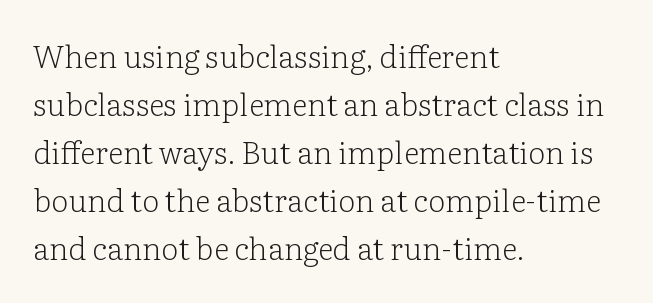
The image shows 31 px light serif type, upright; set left-aligned, normal line spacing (1.55x), normal letter spacing, not underlined; low stroke contrast and a medium x-height.
